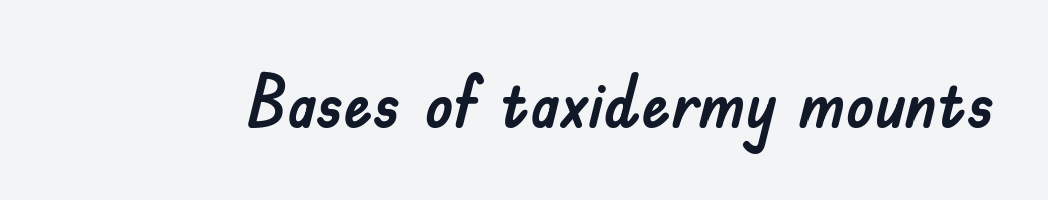
The image shows 72 px sans-serif type; set normal letter spacing, not underlined; low stroke contrast and a small x-height.
